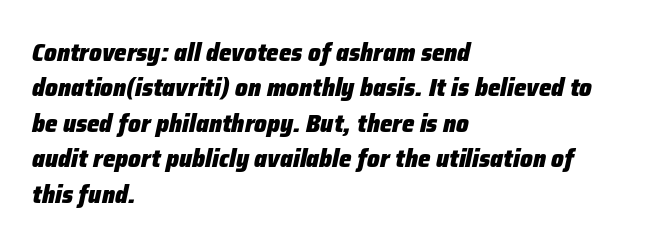
{"italic": "yes", "lean": "right", "slant_degrees": 12, "bold": "yes", "underline": "no", "align": "left", "line_spacing": "normal", "line_spacing_ratio": 1.42, "letter_spacing": "normal", "letter_spacing_em": 0.0, "glyph_px": 25}
